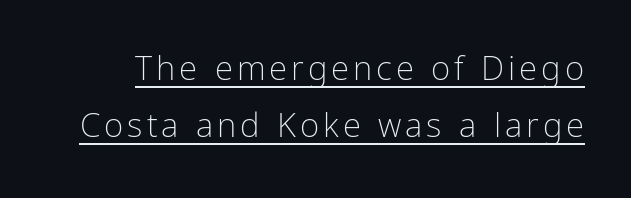
The image shows 33 px light, condensed sans-serif type, upright; set line spacing 1.73x, underlined; low stroke contrast and a medium x-height.
